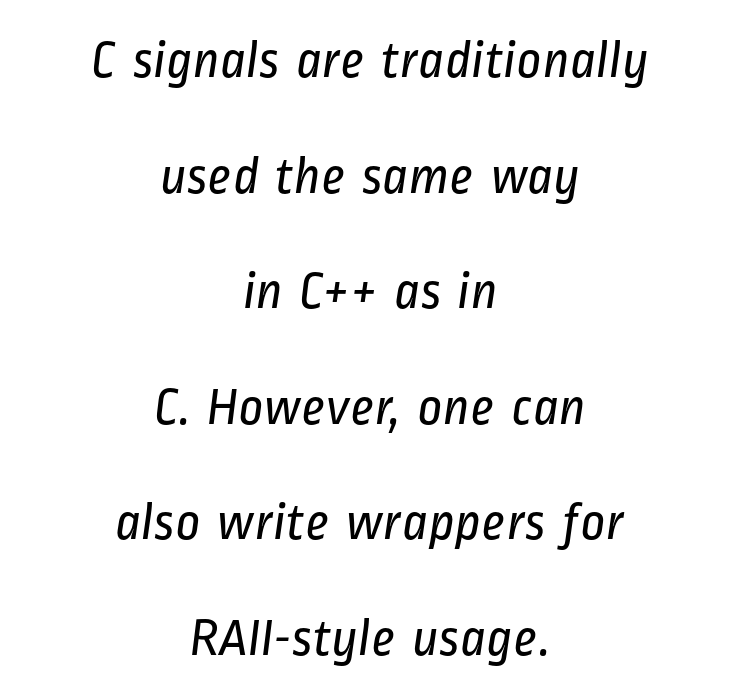
Q: Is the text bold? A: No.
Q: Is the typeface a serif or a sans-serif typeface? A: Sans-serif.
Q: Is the text underlined? A: No.
Q: How is the paragraph aligned? A: Centered.
Q: Is the spacing between letters normal or unusually wide? A: Normal.
Q: Is the spacing between lines tight, normal or loose? A: Loose.
Q: Width (condensed, normal, or wide)? A: Condensed.
Q: Stroke contrast? A: Low.
Q: x-height? A: Medium.
Q: Monospaced? A: No.
